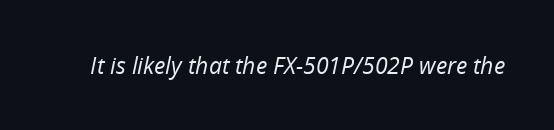
The image shows 23 px text type, italic (leaning right); set normal letter spacing, not underlined.
